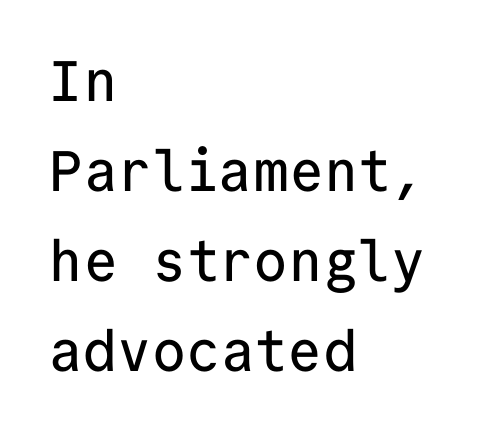
{"serif": "no", "italic": "no", "width": "normal", "stroke_contrast": "low", "x_height": "medium", "monospaced": "yes", "underline": "no", "align": "left", "line_spacing": "normal", "line_spacing_ratio": 1.58, "letter_spacing": "normal", "letter_spacing_em": 0.0, "glyph_px": 57}
